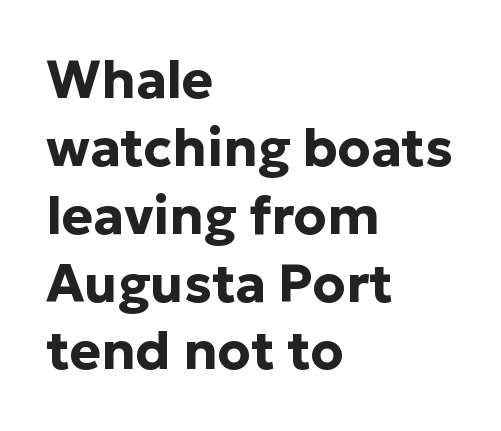
{"serif": "no", "italic": "no", "bold": "yes", "weight": "bold", "width": "normal", "stroke_contrast": "low", "x_height": "medium", "monospaced": "no", "underline": "no", "align": "left", "line_spacing": "normal", "line_spacing_ratio": 1.28, "letter_spacing": "normal", "letter_spacing_em": 0.0, "glyph_px": 53}
